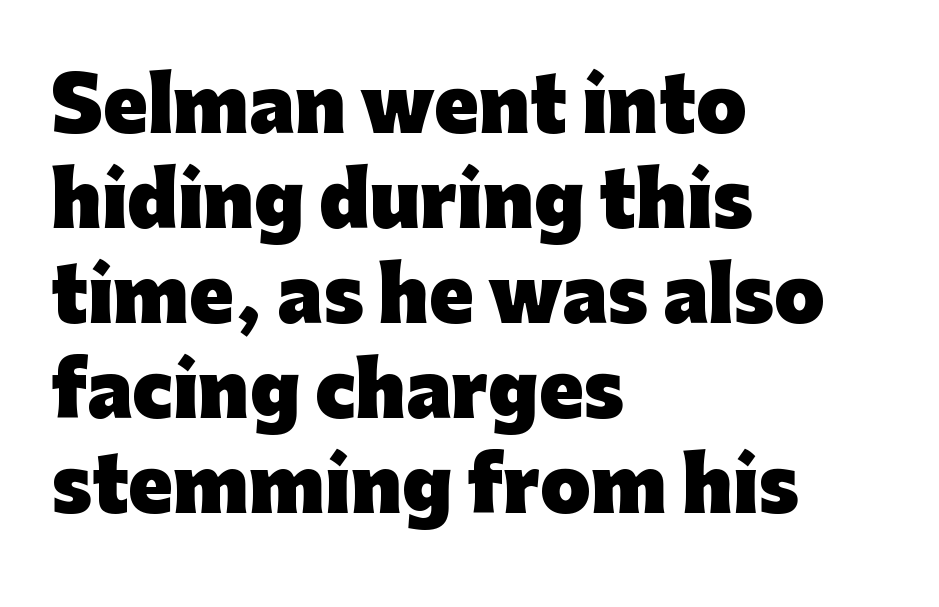
Q: Is the text bold? A: Yes.
Q: Is the text italic (slanted)? A: No, it is upright.
Q: Is the typeface a serif or a sans-serif typeface? A: Sans-serif.
Q: Is the text underlined? A: No.
Q: How is the paragraph aligned? A: Left-aligned.
Q: Is the spacing between letters normal or unusually wide? A: Normal.
Q: Is the spacing between lines tight, normal or loose? A: Normal.
Q: Width (condensed, normal, or wide)? A: Normal.
Q: Stroke contrast? A: Low.
Q: x-height? A: Medium.
Q: Monospaced? A: No.
